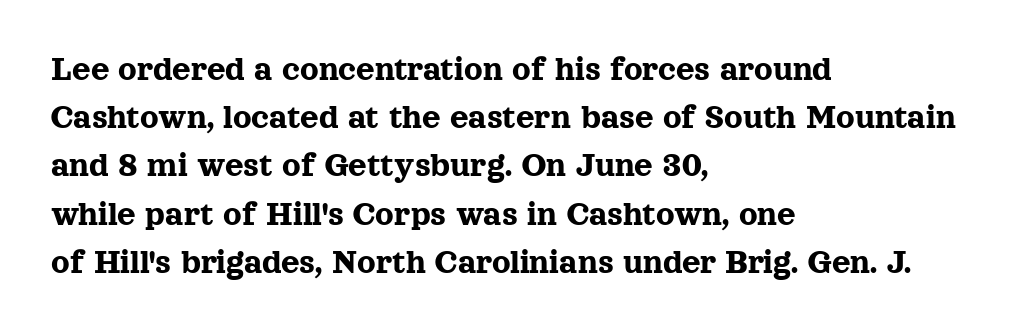
The image shows 36 px serif type, upright; set left-aligned, normal line spacing (1.34x), normal letter spacing, not underlined; a medium x-height.
